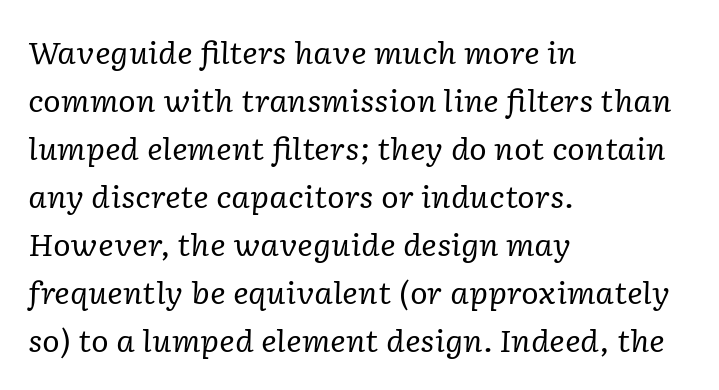
{"serif": "yes", "italic": "yes", "lean": "right", "slant_degrees": 2, "bold": "no", "weight": "regular", "width": "normal", "stroke_contrast": "low", "x_height": "medium", "monospaced": "no", "underline": "no", "align": "left", "line_spacing": "normal", "line_spacing_ratio": 1.6, "letter_spacing": "normal", "letter_spacing_em": 0.0, "glyph_px": 30}
